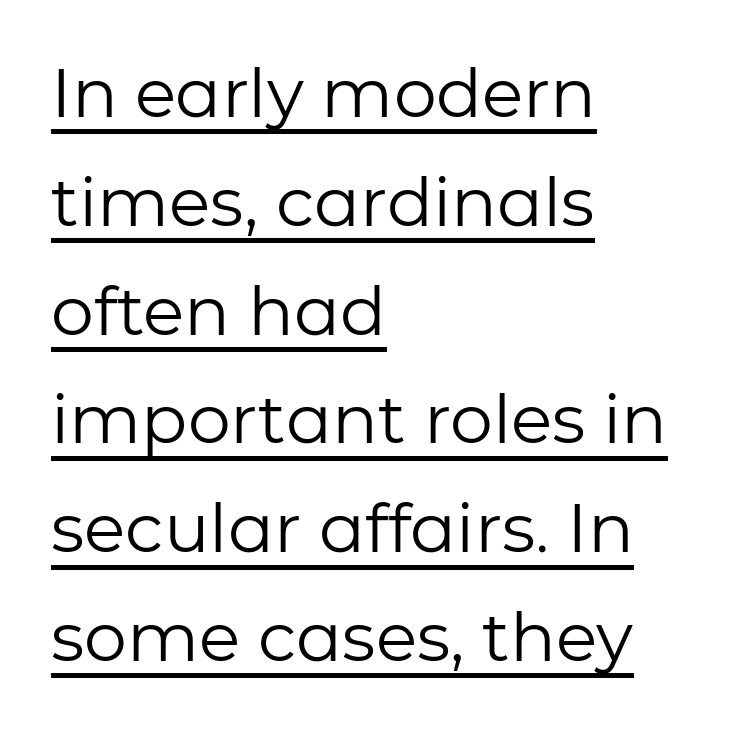
{"serif": "no", "italic": "no", "bold": "no", "weight": "regular", "width": "normal", "stroke_contrast": "low", "x_height": "medium", "monospaced": "no", "underline": "yes", "align": "left", "line_spacing": "normal", "line_spacing_ratio": 1.6, "letter_spacing": "normal", "letter_spacing_em": 0.0, "glyph_px": 68}
